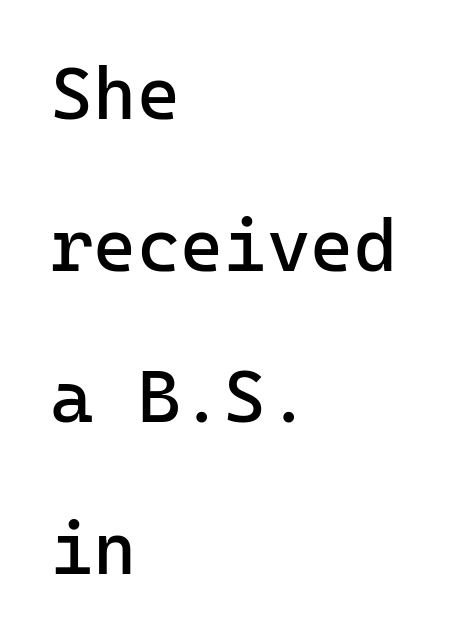
Q: Is the text bold? A: No.
Q: Is the text italic (slanted)? A: No, it is upright.
Q: Is the typeface a serif or a sans-serif typeface? A: Sans-serif.
Q: Is the text underlined? A: No.
Q: How is the paragraph aligned? A: Left-aligned.
Q: Is the spacing between letters normal or unusually wide? A: Normal.
Q: Is the spacing between lines tight, normal or loose? A: Loose.
Q: Width (condensed, normal, or wide)? A: Normal.
Q: Stroke contrast? A: Low.
Q: x-height? A: Medium.
Q: Monospaced? A: Yes.
